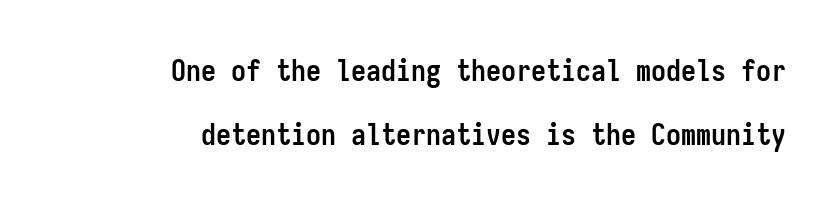
The image shows 30 px semibold, condensed sans-serif type, upright, monospaced; set right-aligned, loose line spacing (2.12x), normal letter spacing, not underlined; low stroke contrast and a medium x-height.
